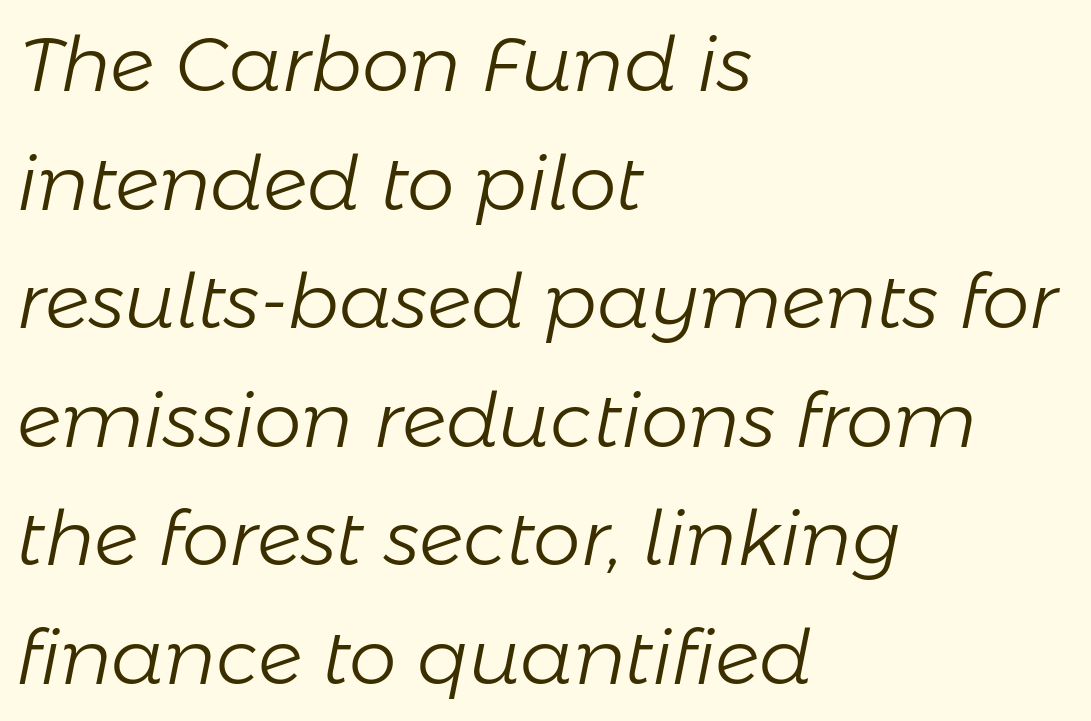
What stands out about the letter spacing? Nothing — it is the standard amount. The face looks like a standard text weight, possibly lighter. The space directly below the letters is spotless. The lettering tilts uniformly, giving the passage an italic look.
